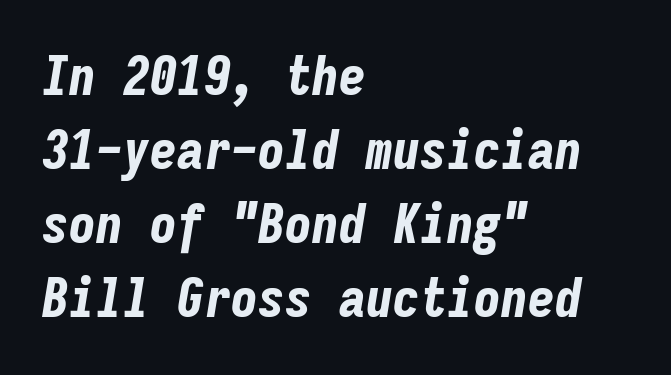
{"italic": "yes", "lean": "right", "slant_degrees": 9, "bold": "yes", "weight": "bold", "width": "condensed", "stroke_contrast": "low", "x_height": "medium", "monospaced": "yes", "underline": "no", "align": "left", "line_spacing": "normal", "line_spacing_ratio": 1.37, "letter_spacing": "normal", "letter_spacing_em": 0.0, "glyph_px": 54}
